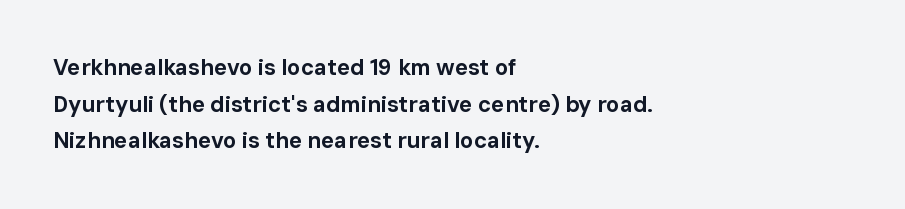
The image shows 22 px bold type, upright; set left-aligned, normal line spacing (1.66x), normal letter spacing, not underlined.
